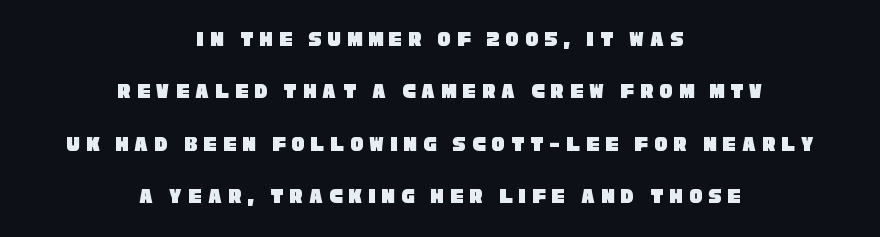
Q: Is the text underlined? A: No.
Q: How is the paragraph aligned? A: Centered.
Q: Is the spacing between letters normal or unusually wide? A: Unusually wide.
Q: Is the spacing between lines tight, normal or loose? A: Loose.
